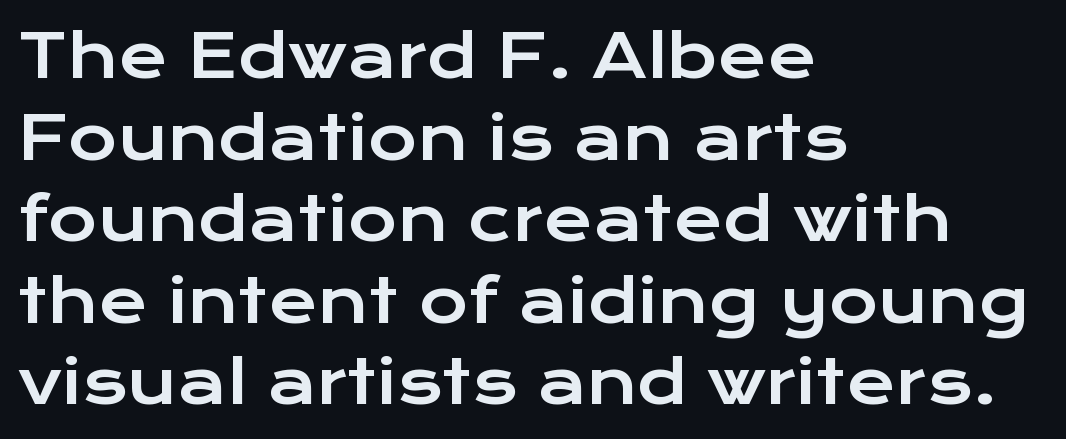
Q: Is the text italic (slanted)? A: No, it is upright.
Q: Is the typeface a serif or a sans-serif typeface? A: Sans-serif.
Q: Is the text underlined? A: No.
Q: How is the paragraph aligned? A: Left-aligned.
Q: Is the spacing between letters normal or unusually wide? A: Normal.
Q: Is the spacing between lines tight, normal or loose? A: Normal.
Q: Width (condensed, normal, or wide)? A: Wide.
Q: Stroke contrast? A: Low.
Q: x-height? A: Medium.
Q: Monospaced? A: No.
